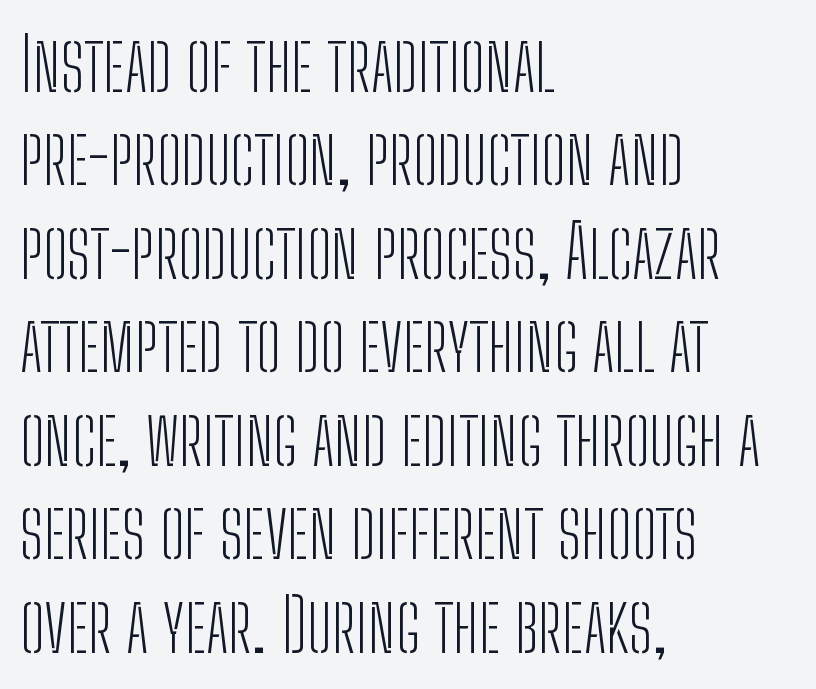
Q: Is the text bold? A: No.
Q: Is the text italic (slanted)? A: No, it is upright.
Q: Is the typeface a serif or a sans-serif typeface? A: Sans-serif.
Q: Is the text underlined? A: No.
Q: How is the paragraph aligned? A: Left-aligned.
Q: Is the spacing between letters normal or unusually wide? A: Normal.
Q: Is the spacing between lines tight, normal or loose? A: Normal.
Q: Width (condensed, normal, or wide)? A: Condensed.
Q: Stroke contrast? A: Low.
Q: x-height? A: Medium.
Q: Monospaced? A: No.
